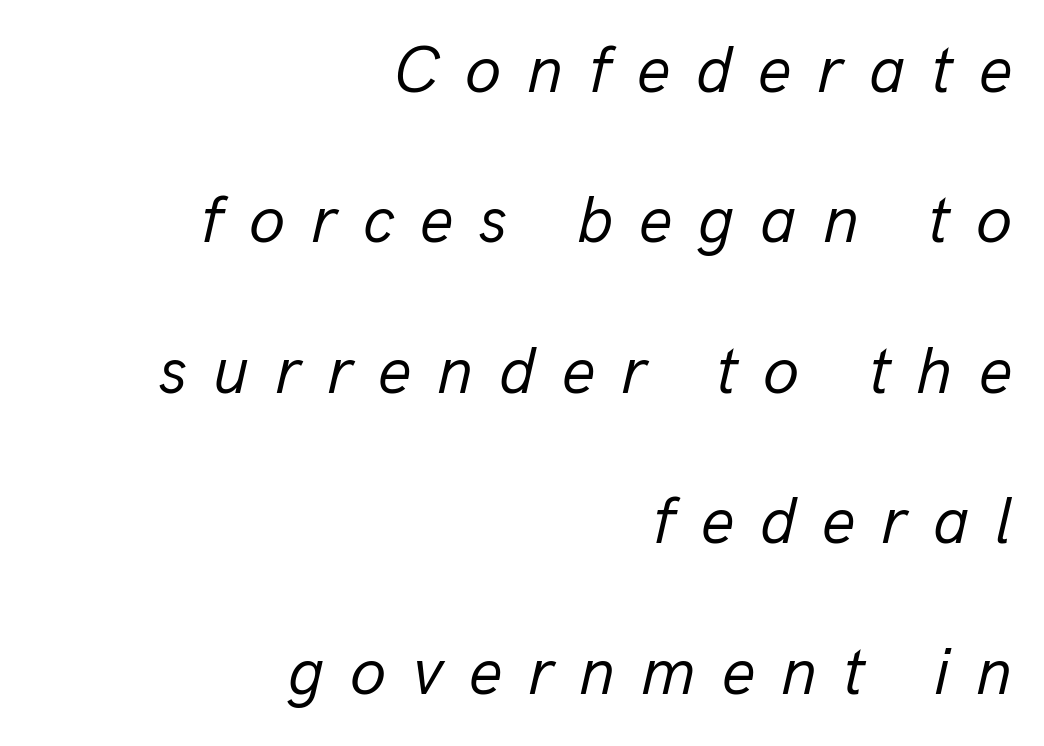
Is the type heavy? It reads as light-to-regular instead. This rendering uses right alignment, leaving the left contour irregular. The rendering uses natural spacing where letterforms have individual widths. In terms of letterspacing, this is a distinctly airy, spread setting. Notice how the stems are inclined rather than vertical — that's the hallmark of italics.
